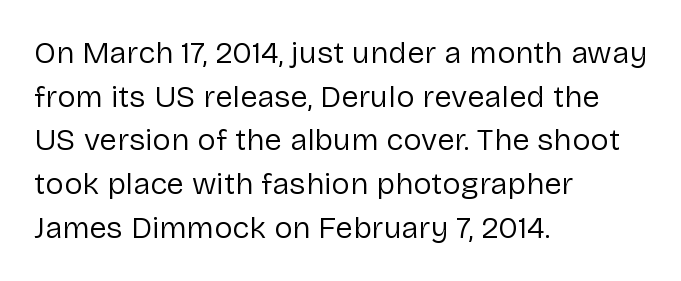
The image shows 31 px regular-weight sans-serif type, upright; set left-aligned, normal line spacing (1.41x), normal letter spacing, not underlined; low stroke contrast and a medium x-height.
